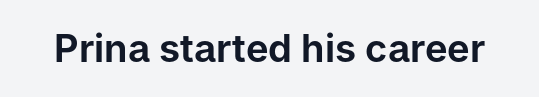
{"serif": "no", "italic": "no", "width": "normal", "stroke_contrast": "low", "x_height": "medium", "monospaced": "no", "underline": "no", "letter_spacing": "normal", "letter_spacing_em": 0.0, "glyph_px": 38}
